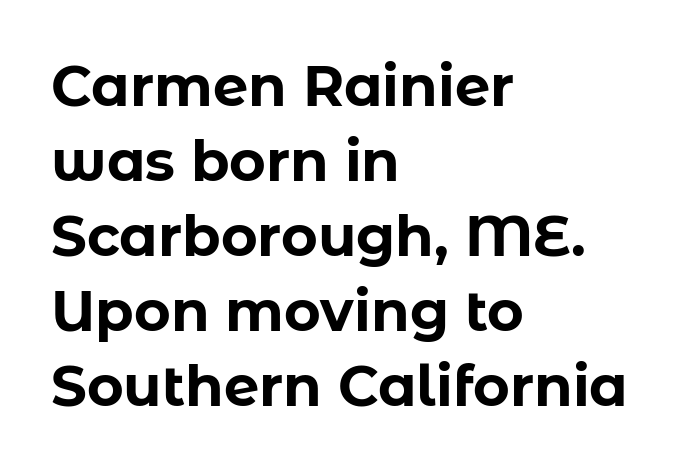
The image shows 56 px bold sans-serif type, upright; set left-aligned, normal line spacing (1.34x), normal letter spacing, not underlined; low stroke contrast and a medium x-height.
